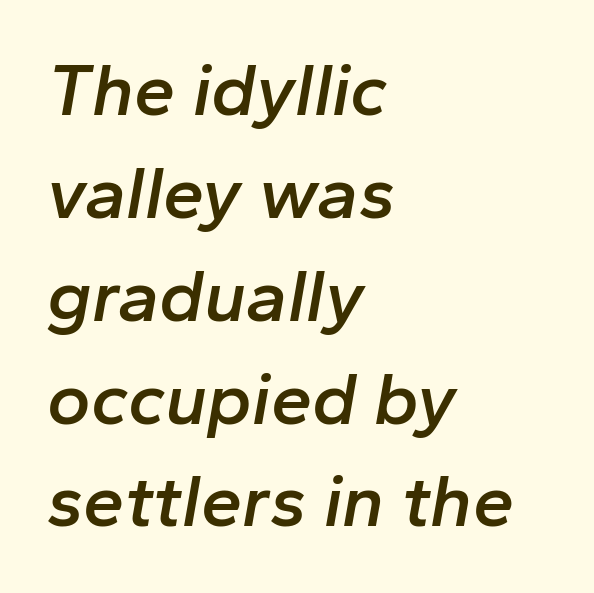
Q: Is the text bold? A: Semi-bold.
Q: Is the text italic (slanted)? A: Yes, it leans right by about 10 degrees.
Q: Is the text underlined? A: No.
Q: How is the paragraph aligned? A: Left-aligned.
Q: Is the spacing between letters normal or unusually wide? A: Normal.
Q: Is the spacing between lines tight, normal or loose? A: Normal.
Q: Width (condensed, normal, or wide)? A: Normal.
Q: Stroke contrast? A: Low.
Q: x-height? A: Medium.
Q: Monospaced? A: No.
